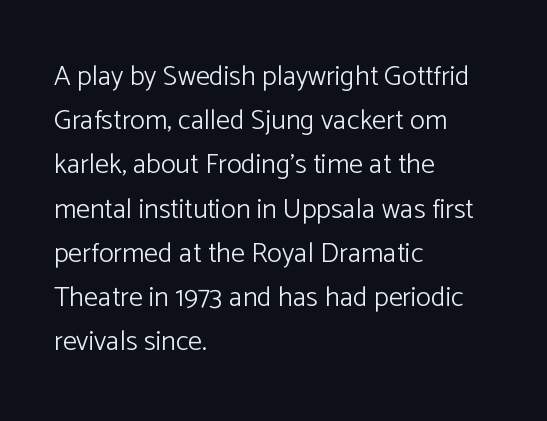
You can tell from the bare stems that sans-serif type was used. Ascenders rise straight up at ninety degrees. Underline: absent. Compared with typical body copy, the letter spacing here is the same. Vertical stems look standard width or narrower in stroke.
